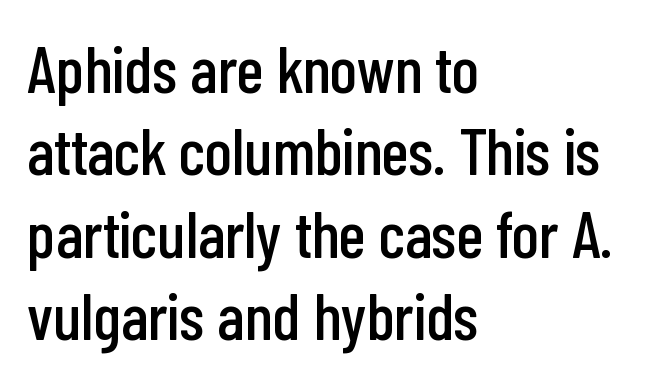
Q: Is the text italic (slanted)? A: No, it is upright.
Q: Is the typeface a serif or a sans-serif typeface? A: Sans-serif.
Q: Is the text underlined? A: No.
Q: How is the paragraph aligned? A: Left-aligned.
Q: Is the spacing between letters normal or unusually wide? A: Normal.
Q: Is the spacing between lines tight, normal or loose? A: Normal.
Q: Width (condensed, normal, or wide)? A: Condensed.
Q: Stroke contrast? A: Low.
Q: x-height? A: Medium.
Q: Monospaced? A: No.
